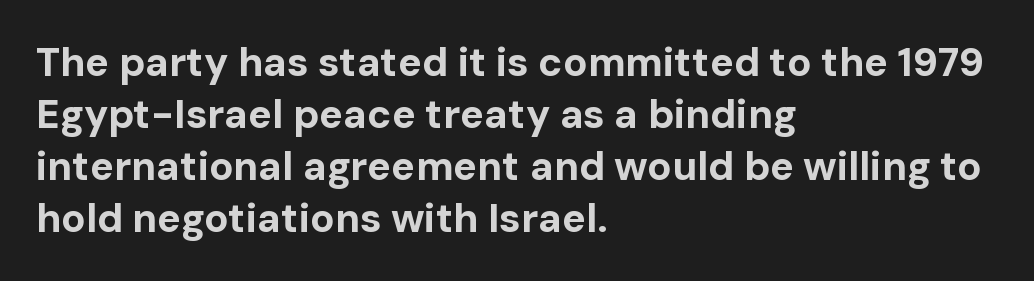
{"serif": "no", "italic": "no", "bold": "yes", "weight": "bold", "width": "normal", "stroke_contrast": "low", "x_height": "medium", "monospaced": "no", "underline": "no", "align": "left", "line_spacing": "normal", "line_spacing_ratio": 1.3, "letter_spacing": "normal", "letter_spacing_em": 0.0, "glyph_px": 40}
